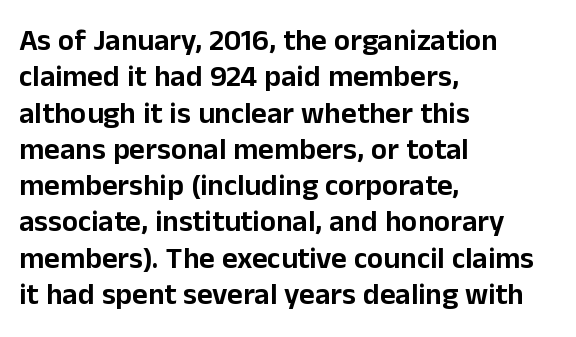
The image shows 30 px sans-serif type, upright; set left-aligned, line spacing 1.21x, normal letter spacing, not underlined; low stroke contrast and a medium x-height.
